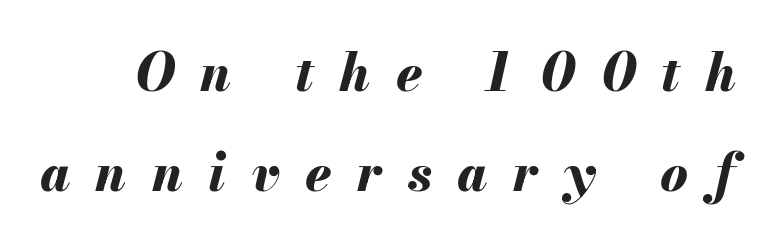
This sample uses an oblique cut, with every glyph tilted off the vertical. The passage shown has open, widely tracked lettering throughout. Varying glyph widths throughout — classic text-font behaviour. The characters look thick and weighty, a clear bold.
